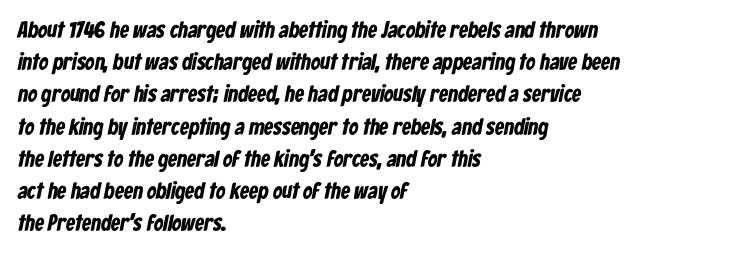
The paragraph shown leans on its left margin. The block of text has a typical density, with ordinary space between rows. Tracking value appears to be zero — textbook default spacing. Nobody drew a line under any word here. The typesetting leans heavy: a genuine bold.
